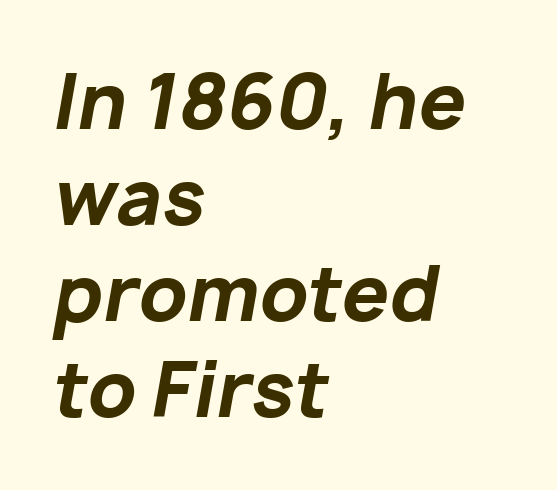
Rendered with sloped, italic letterforms. Look at the tracking — it's just the regular setting, nothing added. The passage shown is not underscored anywhere. Casual observation: everything's shoved over to the left. Baseline-to-baseline distance is the conventional proportion of letter height.
